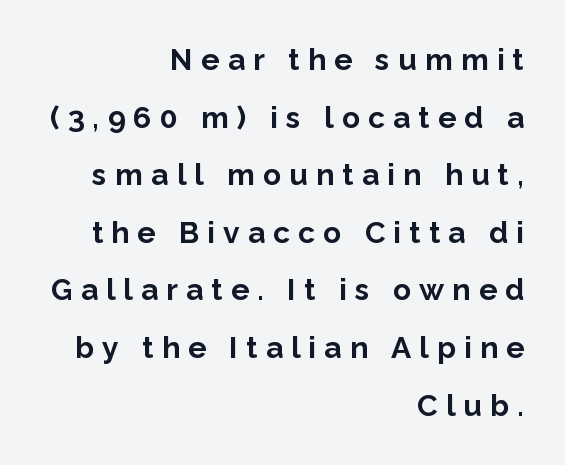
The image shows 30 px bold sans-serif type, upright; set right-aligned, loose line spacing (1.92x), unusually wide letter spacing (+0.27 em), not underlined; low stroke contrast and a medium x-height.
